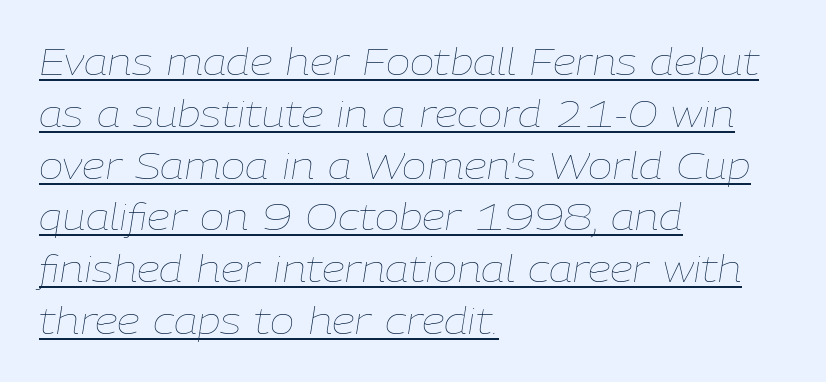
Q: Is the text bold? A: No.
Q: Is the text italic (slanted)? A: Yes, it leans right by about 9 degrees.
Q: Is the text underlined? A: Yes.
Q: How is the paragraph aligned? A: Left-aligned.
Q: Is the spacing between letters normal or unusually wide? A: Normal.
Q: Is the spacing between lines tight, normal or loose? A: Normal.
Q: Width (condensed, normal, or wide)? A: Normal.
Q: Stroke contrast? A: Low.
Q: x-height? A: Medium.
Q: Monospaced? A: No.
